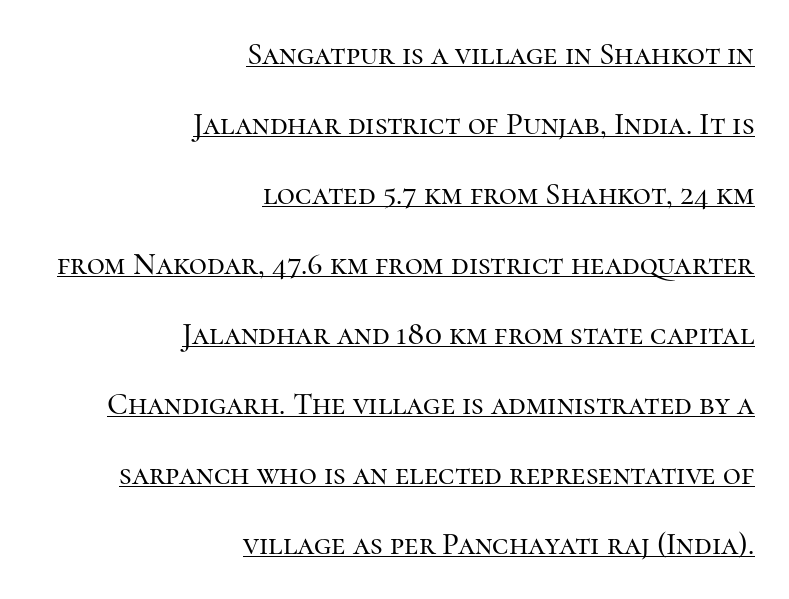
{"serif": "yes", "italic": "no", "width": "normal", "stroke_contrast": "high", "x_height": "medium", "monospaced": "no", "underline": "yes", "align": "right", "line_spacing": "loose", "line_spacing_ratio": 2.26, "letter_spacing": "normal", "letter_spacing_em": 0.0, "glyph_px": 31}
